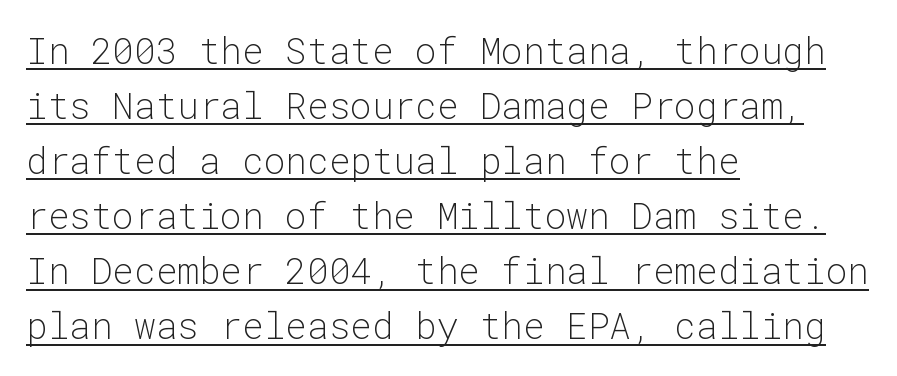
No extra tracking has been applied to these lines. Is the type heavy? It reads as light-to-regular instead. This sample has the even, mechanical cadence of fixed-width lettering. Vertical spacing — default. You can tell it's not italic because the verticals are truly vertical. Nope, no serifs anywhere on these letters.
